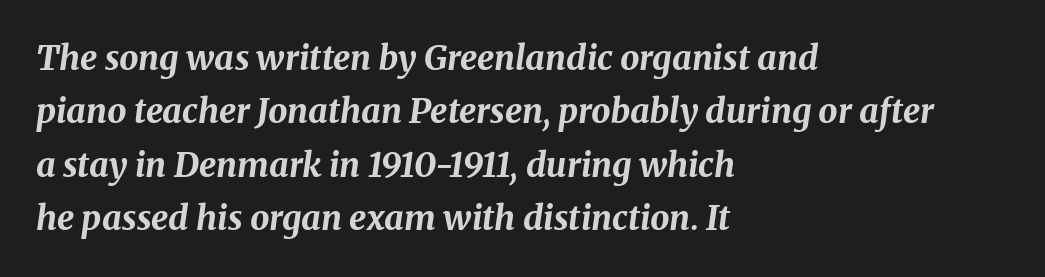
Q: Is the text bold? A: Yes.
Q: Is the text italic (slanted)? A: Yes, it leans right by about 8 degrees.
Q: Is the text underlined? A: No.
Q: How is the paragraph aligned? A: Left-aligned.
Q: Is the spacing between letters normal or unusually wide? A: Normal.
Q: Is the spacing between lines tight, normal or loose? A: Normal.
Q: Width (condensed, normal, or wide)? A: Normal.
Q: Stroke contrast? A: Medium.
Q: x-height? A: Medium.
Q: Monospaced? A: No.
